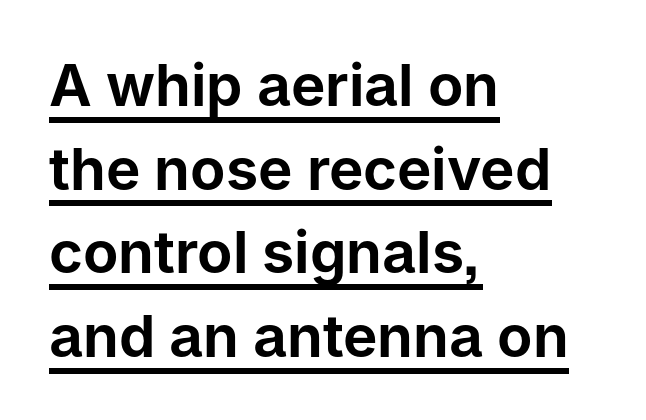
A continuous stroke trails under the words, as in a hyperlink. The rendering keeps characters at their native spacing. Which margin do the lines hug? The left one — the right edge is uneven. What's the leading like? Ordinary, nothing unusual.
